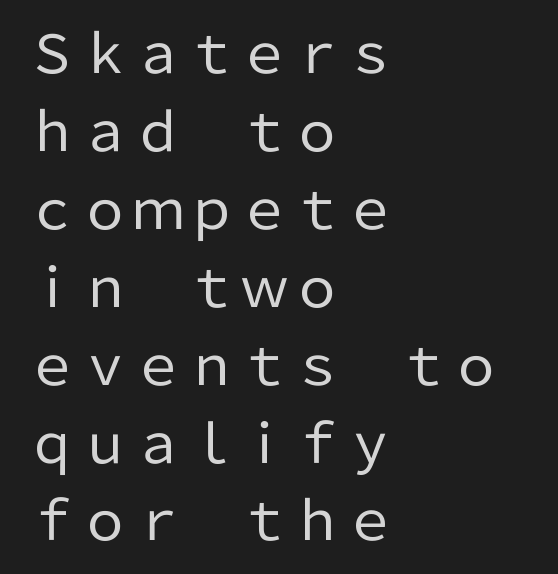
The image shows 53 px regular-weight sans-serif type, upright; set left-aligned, normal line spacing (1.47x), normal letter spacing, not underlined; low stroke contrast and a medium x-height.
